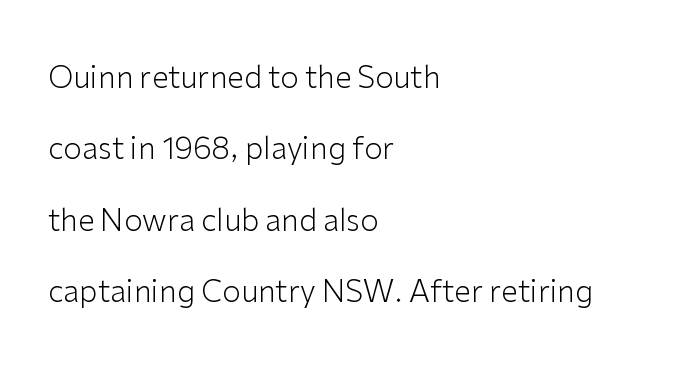
Unmarked baselines from the first word to the last. The type is set solid horizontally, with unmodified tracking. Here the designer chose a conventional face with non-uniform glyph widths. Does the copy run flush right? No — it runs flush left.
